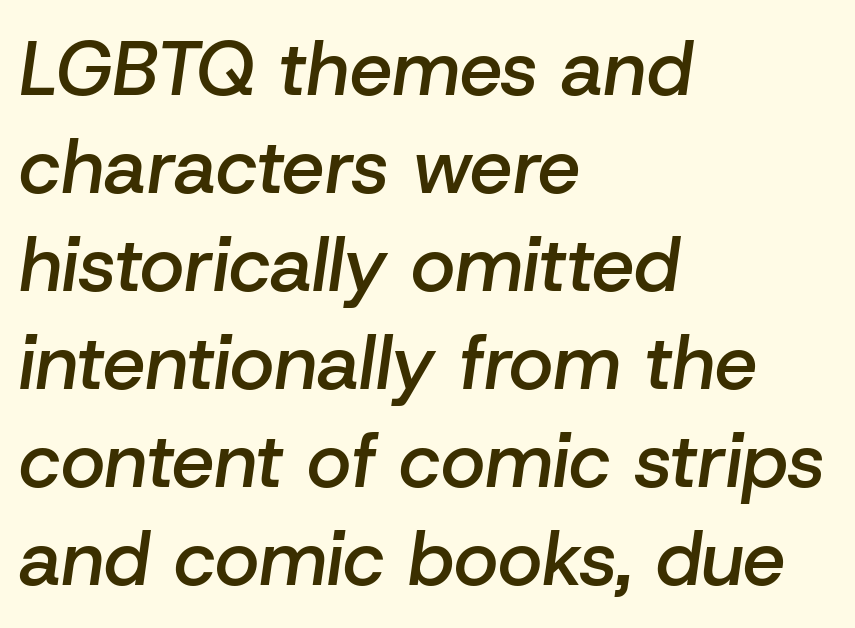
The glyphs are unaccompanied by any horizontal stroke below them. The space between consecutive lines is moderate. The letters advance in unequal steps, a hallmark of proportional type. It's the slanting kind of type. The face used here is a semibold: visibly heavier than regular, lighter than bold. Characters follow at the spacing the type designer built in.
